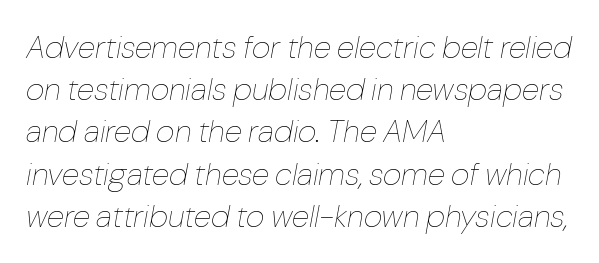
Q: Is the text bold? A: No.
Q: Is the text italic (slanted)? A: Yes, it leans right by about 10 degrees.
Q: Is the text underlined? A: No.
Q: How is the paragraph aligned? A: Left-aligned.
Q: Is the spacing between letters normal or unusually wide? A: Normal.
Q: Is the spacing between lines tight, normal or loose? A: Normal.
Q: Width (condensed, normal, or wide)? A: Normal.
Q: Stroke contrast? A: Low.
Q: x-height? A: Medium.
Q: Monospaced? A: No.
